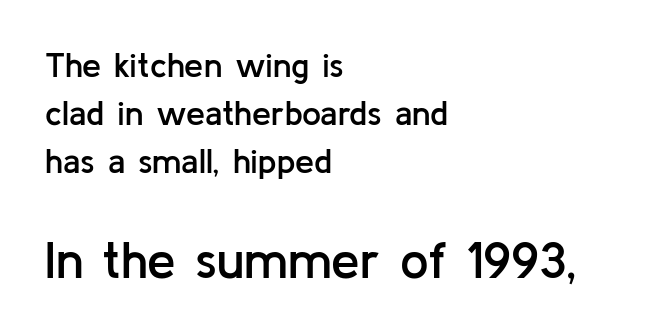
The image shows 51 px semibold sans-serif type, upright; set left-aligned, normal line spacing (1.41x), normal letter spacing, not underlined; the second (bottom) block is 1.5x larger; low stroke contrast and a medium x-height.
